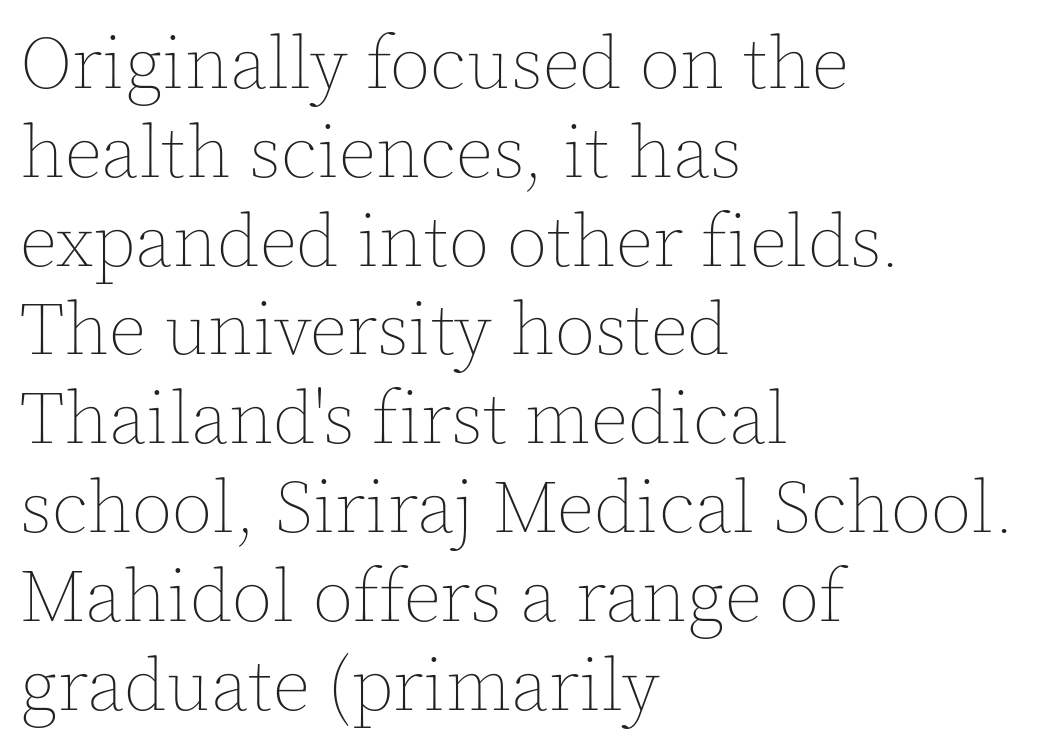
Q: Is the text bold? A: No.
Q: Is the text italic (slanted)? A: No, it is upright.
Q: Is the text underlined? A: No.
Q: How is the paragraph aligned? A: Left-aligned.
Q: Is the spacing between letters normal or unusually wide? A: Normal.
Q: Width (condensed, normal, or wide)? A: Normal.
Q: x-height? A: Medium.
Q: Monospaced? A: No.
